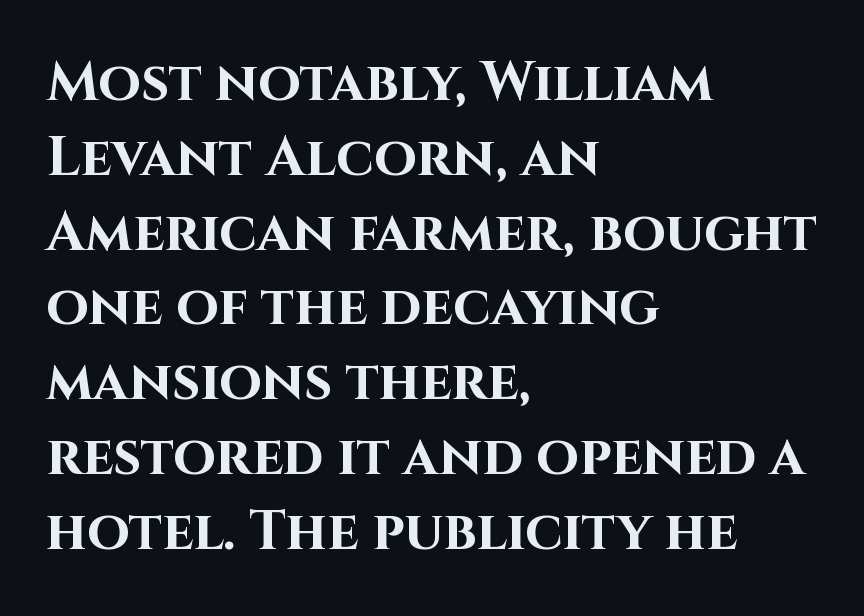
Q: Is the text bold? A: Yes.
Q: Is the text italic (slanted)? A: No, it is upright.
Q: Is the typeface a serif or a sans-serif typeface? A: Sans-serif.
Q: Is the text underlined? A: No.
Q: How is the paragraph aligned? A: Left-aligned.
Q: Is the spacing between letters normal or unusually wide? A: Normal.
Q: Is the spacing between lines tight, normal or loose? A: Normal.
Q: Width (condensed, normal, or wide)? A: Normal.
Q: Stroke contrast? A: High.
Q: x-height? A: Large.
Q: Monospaced? A: No.
